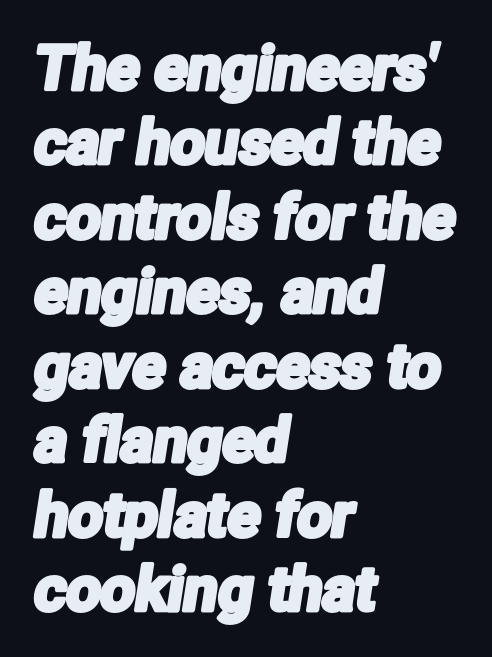
Q: Is the typeface a serif or a sans-serif typeface? A: Sans-serif.
Q: Is the text underlined? A: No.
Q: How is the paragraph aligned? A: Left-aligned.
Q: Is the spacing between letters normal or unusually wide? A: Normal.
Q: Width (condensed, normal, or wide)? A: Condensed.
Q: Stroke contrast? A: Low.
Q: x-height? A: Medium.
Q: Monospaced? A: No.
